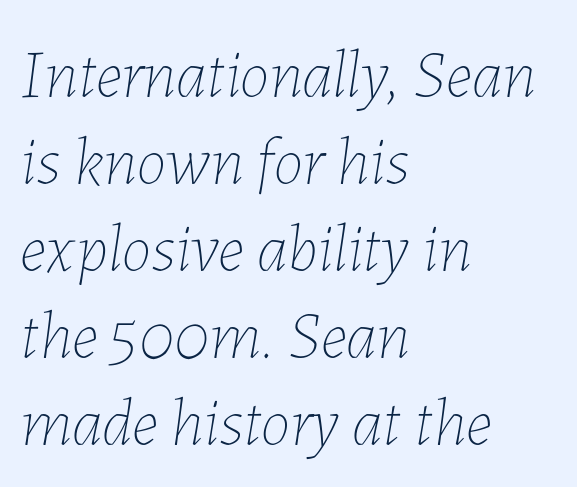
Q: Is the text bold? A: No.
Q: Is the text italic (slanted)? A: Yes, it leans right by about 7 degrees.
Q: Is the text underlined? A: No.
Q: How is the paragraph aligned? A: Left-aligned.
Q: Is the spacing between letters normal or unusually wide? A: Normal.
Q: Is the spacing between lines tight, normal or loose? A: Normal.
Q: Width (condensed, normal, or wide)? A: Normal.
Q: Stroke contrast? A: Low.
Q: x-height? A: Medium.
Q: Monospaced? A: No.
